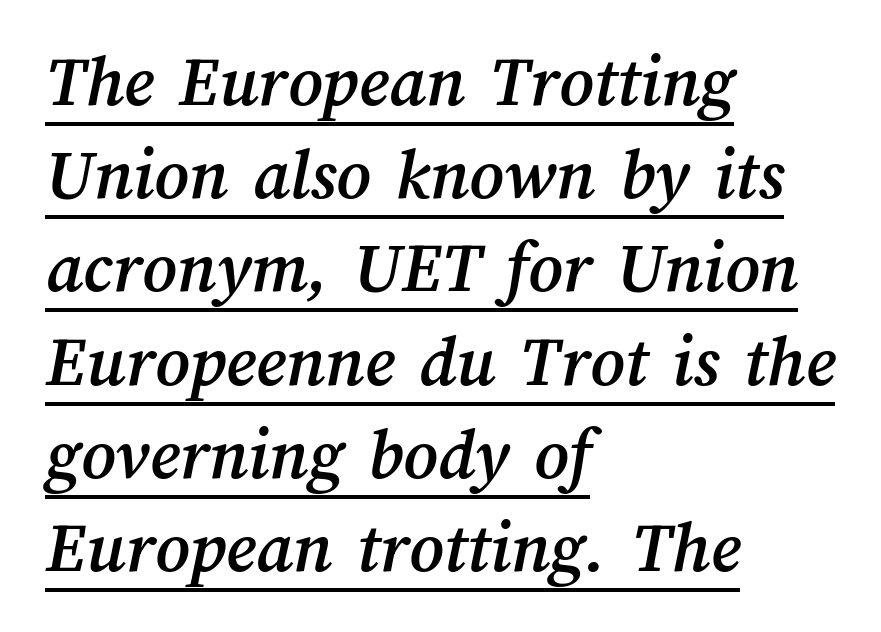
In terms of leading, this rendering sits right in the middle. Words appear dense and cohesive because spacing is normal. The typesetter chose a ragged-right arrangement here. This is underlined copy, the kind a proofreader might mark for attention. Note the varied advance widths — an 'i' is clearly narrower than an 'm'.
